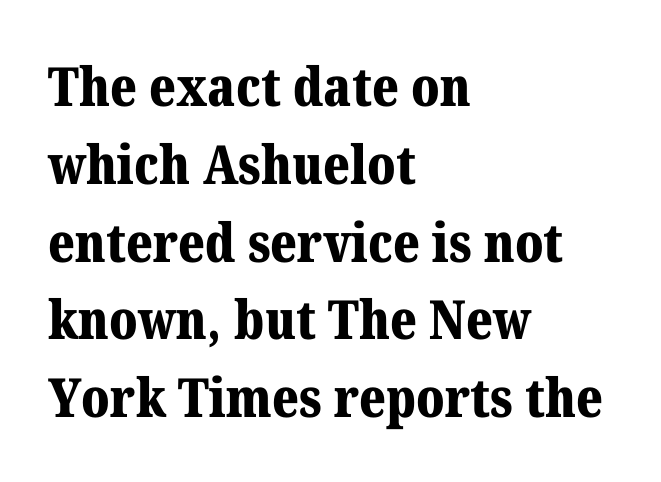
The axis of the letterforms is exactly vertical. Spacing verdict: proportional, widths tailored to each character. Words float on clear page, feet unadorned. Stroke thickness is high; the sample reads as a true bold. A serif font was chosen for this passage. What stands out about the letter spacing? Nothing — it is the standard amount.
